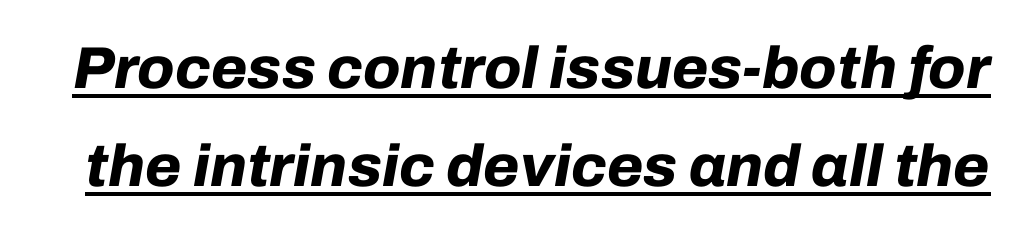
The image shows 59 px bold type, italic (leaning right); set normal line spacing (1.66x), normal letter spacing, underlined; low stroke contrast and a medium x-height.
